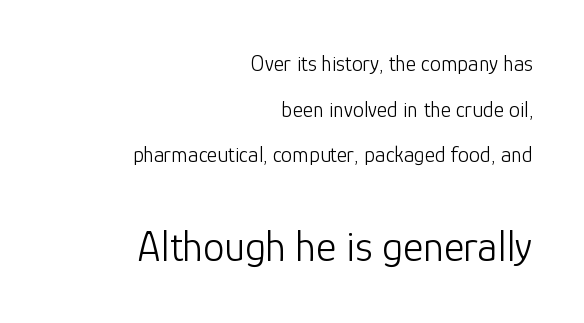
The image shows 43 px light sans-serif type, upright; set right-aligned, loose line spacing (2.07x), normal letter spacing, not underlined; the second (bottom) block is 1.95x larger; low stroke contrast and a medium x-height.
